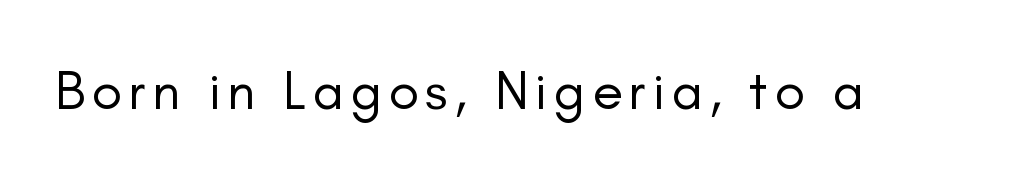
Beneath every word, the page is bare. Notice how the stems are strictly vertical — no italics here. Stems here are at most as thick as an everyday book face. Stroke terminals: plain, sans-serif. Looks like regular typesetting: each glyph gets only the width it needs.
